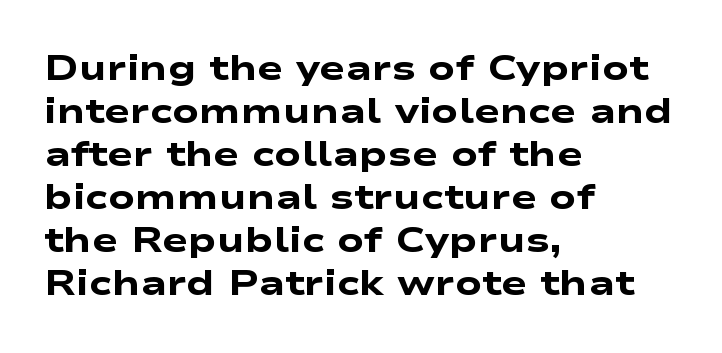
A classic flush-left, rag-right setting is used for this passage. This sample uses a sans-serif face. Students, note that the glyphs here touch the page at normal intervals. Character widths vary here, with narrow letters taking less room than wide ones. Set as a true bold cut, around the 700 mark.
